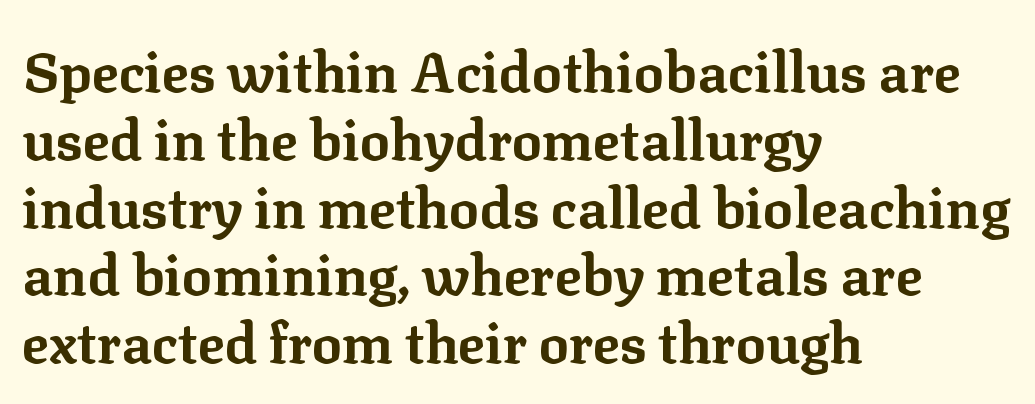
Q: Is the text bold? A: Yes.
Q: Is the text italic (slanted)? A: No, it is upright.
Q: Is the typeface a serif or a sans-serif typeface? A: Serif.
Q: Is the text underlined? A: No.
Q: How is the paragraph aligned? A: Left-aligned.
Q: Is the spacing between letters normal or unusually wide? A: Normal.
Q: Width (condensed, normal, or wide)? A: Normal.
Q: Stroke contrast? A: Low.
Q: x-height? A: Medium.
Q: Monospaced? A: No.
